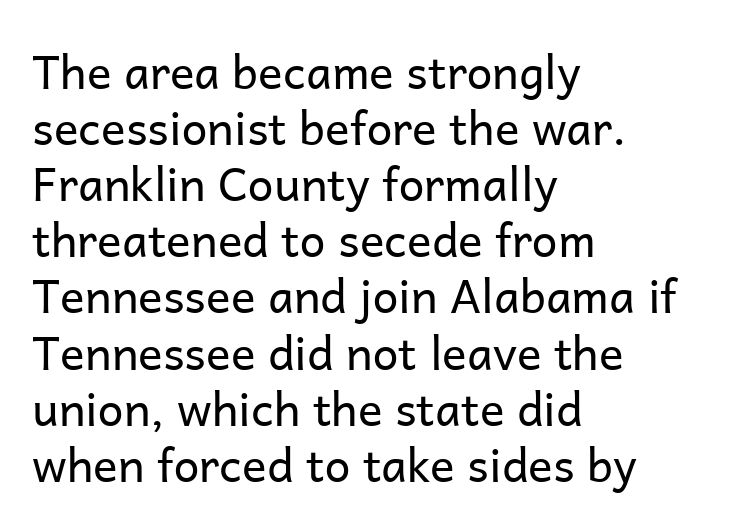
In terms of posture, this sample is upright. The font is comparable to plain body text, perhaps lighter. Nothing sits at the stroke ends, so this counts as sans-serif. Does the copy run flush right? No — it runs flush left.
